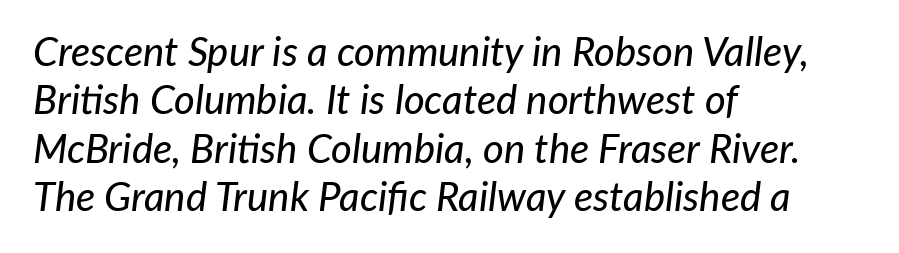
The image shows 40 px text type, italic (leaning right); set left-aligned, line spacing 1.21x, normal letter spacing, not underlined; low stroke contrast and a medium x-height.
